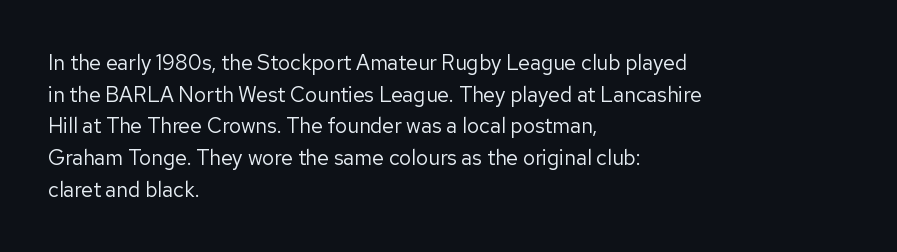
Q: Is the text bold? A: No.
Q: Is the text italic (slanted)? A: No, it is upright.
Q: Is the text underlined? A: No.
Q: How is the paragraph aligned? A: Left-aligned.
Q: Is the spacing between letters normal or unusually wide? A: Normal.
Q: Is the spacing between lines tight, normal or loose? A: Normal.
